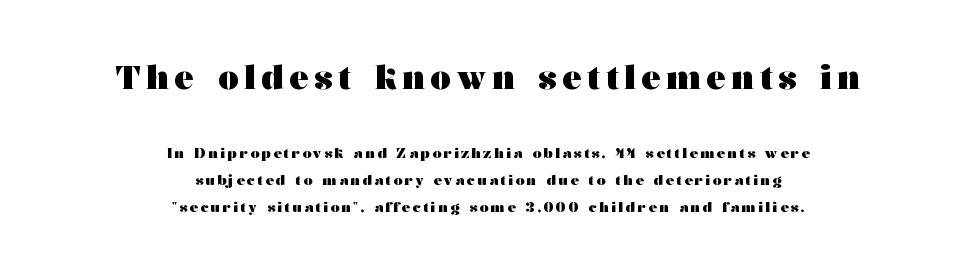
The image shows 33 px heavy, wide serif type, upright; set centered, loose line spacing (1.91x), not underlined; the first (top) block is 2.36x larger; medium stroke contrast and a medium x-height.
